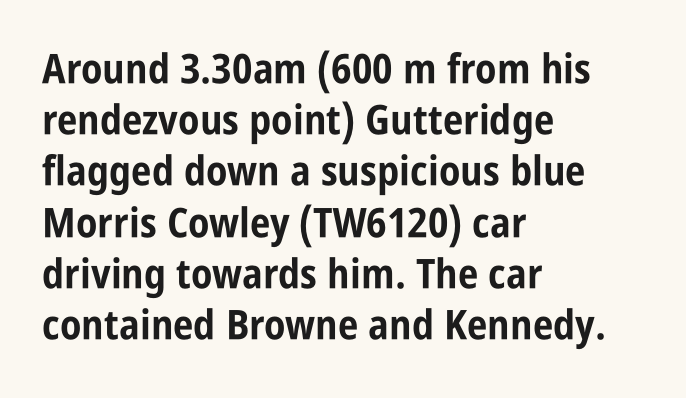
{"serif": "no", "italic": "no", "bold": "yes", "weight": "bold", "width": "condensed", "stroke_contrast": "low", "x_height": "large", "monospaced": "no", "underline": "no", "align": "left", "line_spacing": "normal", "line_spacing_ratio": 1.25, "letter_spacing": "normal", "letter_spacing_em": 0.0, "glyph_px": 41}
